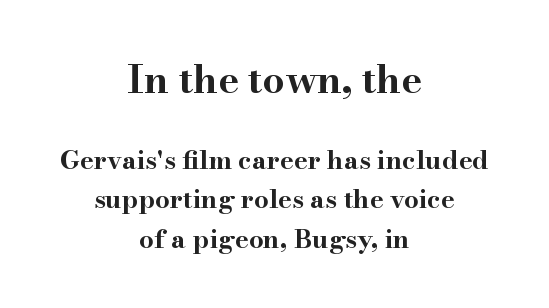
The image shows 39 px bold, wide serif type, upright; set centered, normal line spacing (1.51x), normal letter spacing, not underlined; the first (top) block is 1.5x larger; high stroke contrast and a small x-height.
